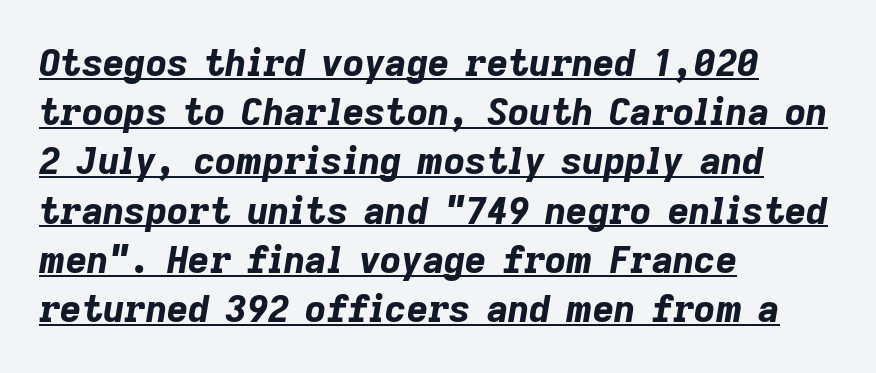
{"italic": "yes", "lean": "right", "slant_degrees": 9, "bold": "yes", "weight": "bold", "width": "normal", "stroke_contrast": "low", "x_height": "medium", "monospaced": "no", "underline": "yes", "align": "left", "line_spacing": "normal", "line_spacing_ratio": 1.33, "letter_spacing": "normal", "letter_spacing_em": 0.0, "glyph_px": 37}
